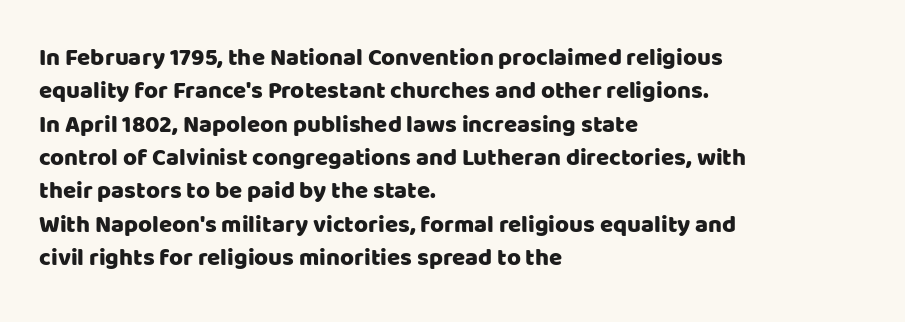
Q: Is the text italic (slanted)? A: No, it is upright.
Q: Is the text underlined? A: No.
Q: How is the paragraph aligned? A: Left-aligned.
Q: Is the spacing between letters normal or unusually wide? A: Normal.
Q: Is the spacing between lines tight, normal or loose? A: Normal.
